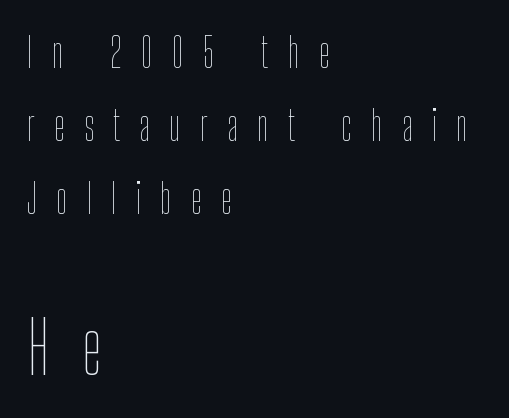
No italicization has been applied; the sample stays upright. Honestly, there is no underline to notice here at all. Looks like regular typesetting: each glyph gets only the width it needs. Size contrast runs from small at the top to large at the bottom. Is the stroke heavy? The answer is a plain regular-or-lighter.
